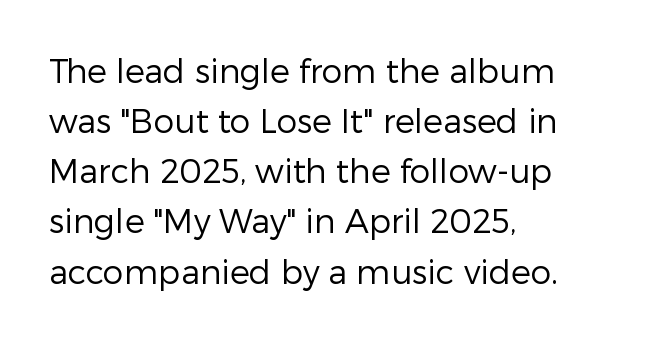
Letters have the restrained weight of plain body copy at most. Examine the stroke ends and you'll find no serifs. What's the leading like? Ordinary, nothing unusual. Spacing verdict: proportional, widths tailored to each character.
